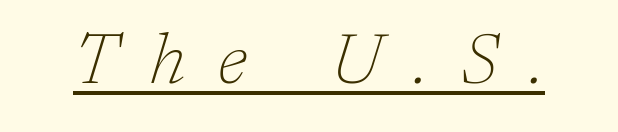
Q: Is the text bold? A: No.
Q: Is the text italic (slanted)? A: Yes, it leans right by about 17 degrees.
Q: Is the typeface a serif or a sans-serif typeface? A: Serif.
Q: Is the text underlined? A: Yes.
Q: Is the spacing between letters normal or unusually wide? A: Unusually wide.
Q: Width (condensed, normal, or wide)? A: Normal.
Q: Stroke contrast? A: Low.
Q: x-height? A: Medium.
Q: Monospaced? A: No.
